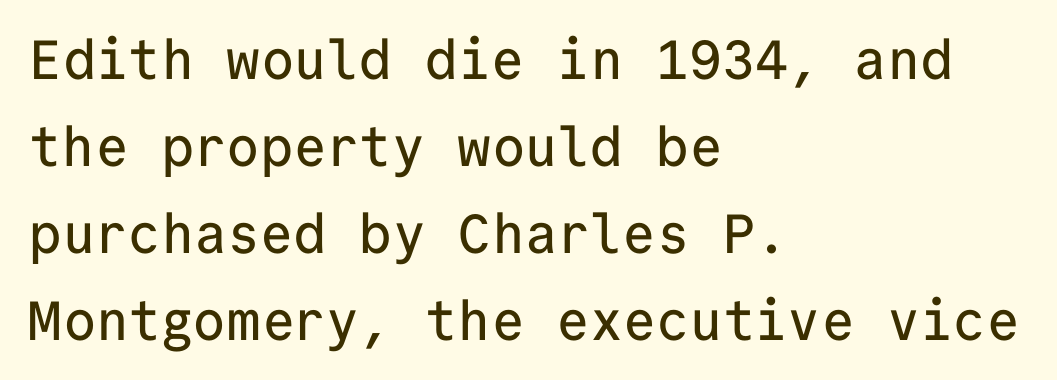
{"serif": "no", "italic": "no", "width": "normal", "stroke_contrast": "low", "x_height": "medium", "monospaced": "yes", "underline": "no", "align": "left", "line_spacing": "normal", "line_spacing_ratio": 1.58, "letter_spacing": "normal", "letter_spacing_em": 0.0, "glyph_px": 55}
